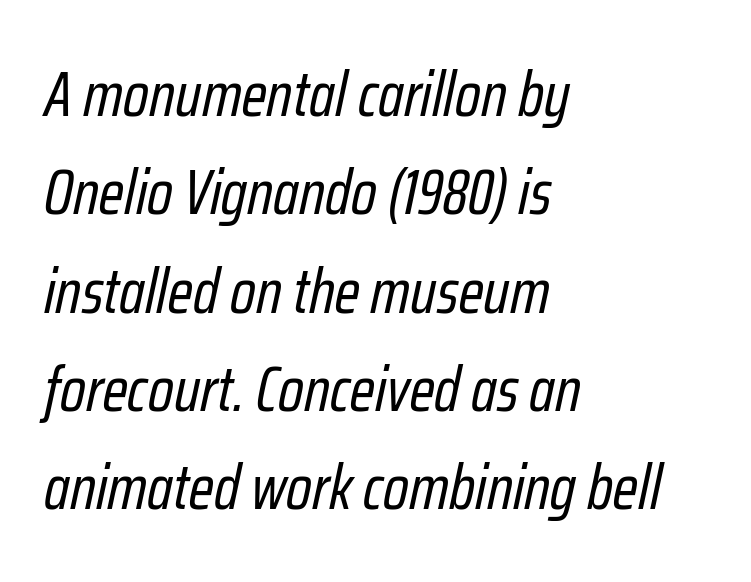
Q: Is the text bold? A: No.
Q: Is the text italic (slanted)? A: Yes, it leans right by about 12 degrees.
Q: Is the text underlined? A: No.
Q: How is the paragraph aligned? A: Left-aligned.
Q: Is the spacing between letters normal or unusually wide? A: Normal.
Q: Is the spacing between lines tight, normal or loose? A: Normal.
Q: Width (condensed, normal, or wide)? A: Condensed.
Q: Stroke contrast? A: Low.
Q: x-height? A: Medium.
Q: Monospaced? A: No.
